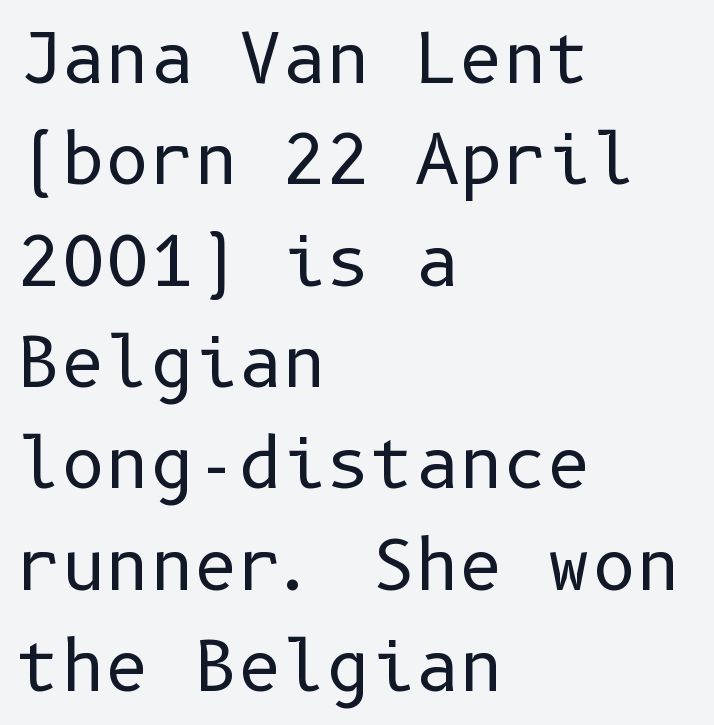
The image shows 68 px regular-weight sans-serif type, upright; set left-aligned, normal line spacing (1.49x), normal letter spacing, not underlined; low stroke contrast and a medium x-height.
